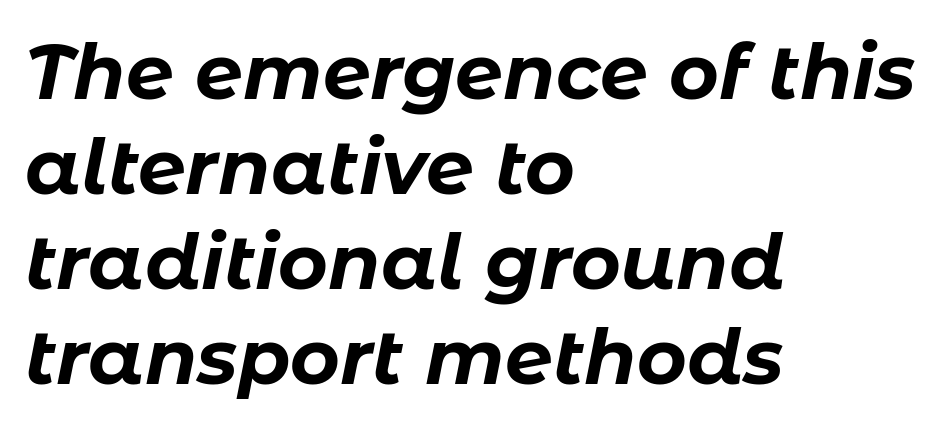
Q: Is the text bold? A: Yes.
Q: Is the text italic (slanted)? A: Yes, it leans right by about 11 degrees.
Q: Is the text underlined? A: No.
Q: How is the paragraph aligned? A: Left-aligned.
Q: Is the spacing between letters normal or unusually wide? A: Normal.
Q: Is the spacing between lines tight, normal or loose? A: Normal.
Q: Width (condensed, normal, or wide)? A: Normal.
Q: Stroke contrast? A: Low.
Q: x-height? A: Medium.
Q: Monospaced? A: No.
